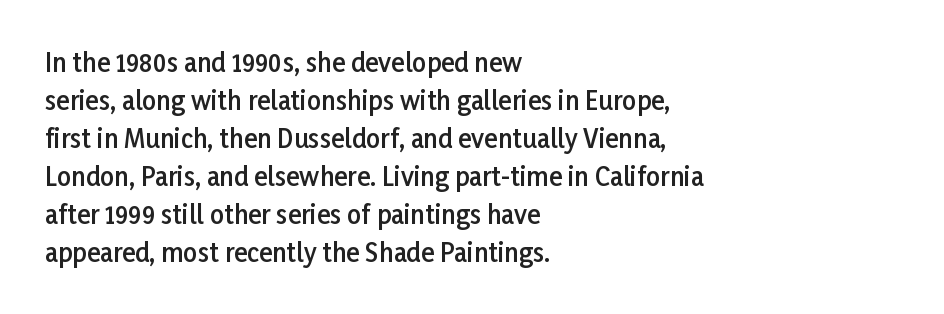
A roman cut, with each character standing at attention. The type is set solid horizontally, with unmodified tracking. These lines stack with their left ends in a neat column. Each glyph is drawn with semibold strokes, heavier than normal yet not fully bold.
